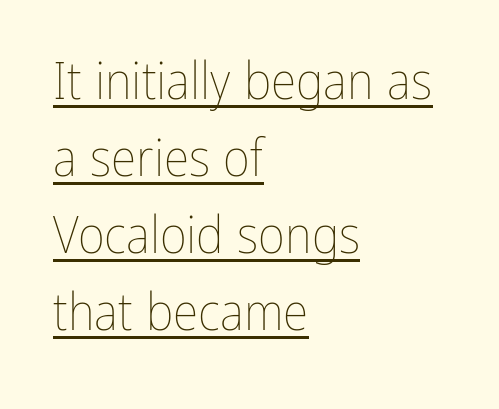
Q: Is the text bold? A: No.
Q: Is the text italic (slanted)? A: No, it is upright.
Q: Is the text underlined? A: Yes.
Q: How is the paragraph aligned? A: Left-aligned.
Q: Is the spacing between letters normal or unusually wide? A: Normal.
Q: Is the spacing between lines tight, normal or loose? A: Normal.
Q: Width (condensed, normal, or wide)? A: Condensed.
Q: Stroke contrast? A: Low.
Q: x-height? A: Medium.
Q: Monospaced? A: No.
